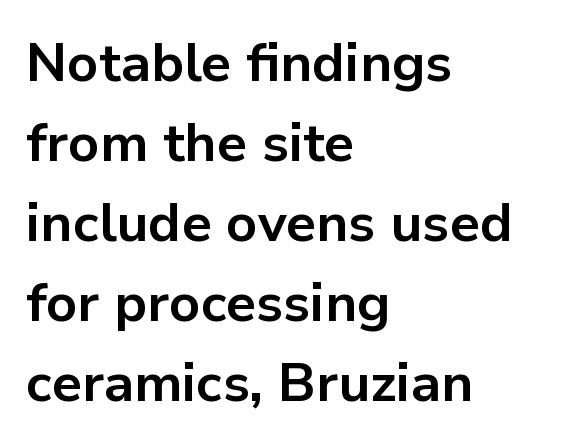
{"serif": "no", "italic": "no", "bold": "yes", "weight": "bold", "width": "normal", "stroke_contrast": "low", "x_height": "medium", "monospaced": "no", "underline": "no", "align": "left", "line_spacing": "normal", "line_spacing_ratio": 1.48, "letter_spacing": "normal", "letter_spacing_em": 0.0, "glyph_px": 54}
